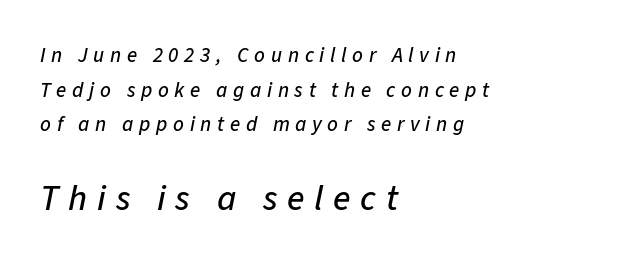
Q: Is the text italic (slanted)? A: Yes, it leans right by about 11 degrees.
Q: Is the text underlined? A: No.
Q: How is the paragraph aligned? A: Left-aligned.
Q: Is the spacing between letters normal or unusually wide? A: Unusually wide.
Q: Is the spacing between lines tight, normal or loose? A: Normal.
Q: Which block of text is set in a larger size, the first (top) or the second (bottom)? A: The second (bottom) one.
Q: Width (condensed, normal, or wide)? A: Normal.
Q: Stroke contrast? A: Low.
Q: x-height? A: Medium.
Q: Monospaced? A: No.
